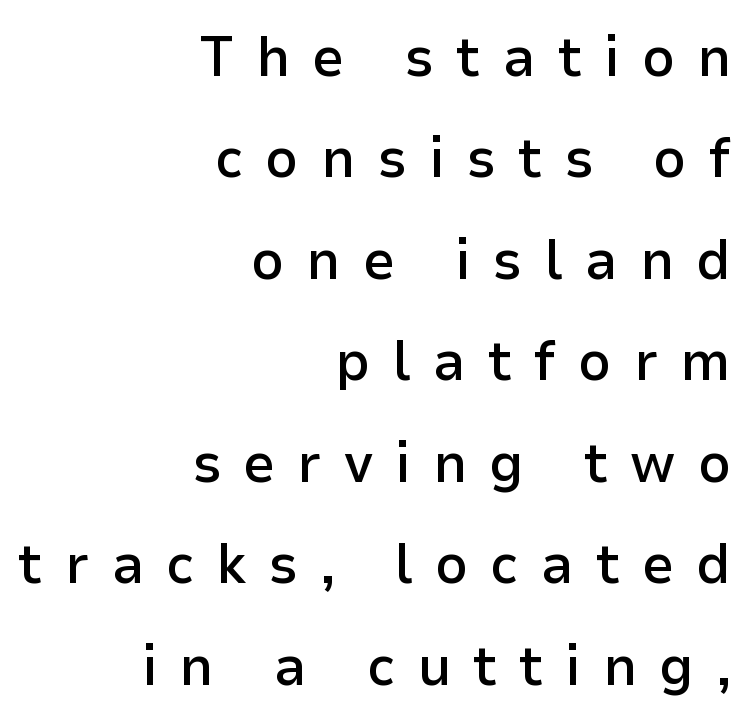
The image shows 57 px semibold sans-serif type, upright; set right-aligned, line spacing 1.78x, unusually wide letter spacing (+0.39 em), not underlined; low stroke contrast and a medium x-height.
